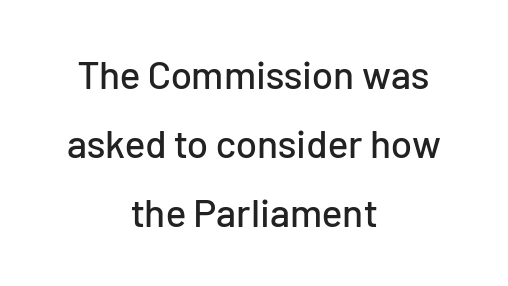
Q: Is the text italic (slanted)? A: No, it is upright.
Q: Is the typeface a serif or a sans-serif typeface? A: Sans-serif.
Q: Is the text underlined? A: No.
Q: How is the paragraph aligned? A: Centered.
Q: Is the spacing between letters normal or unusually wide? A: Normal.
Q: Width (condensed, normal, or wide)? A: Normal.
Q: Stroke contrast? A: Low.
Q: x-height? A: Medium.
Q: Monospaced? A: No.
